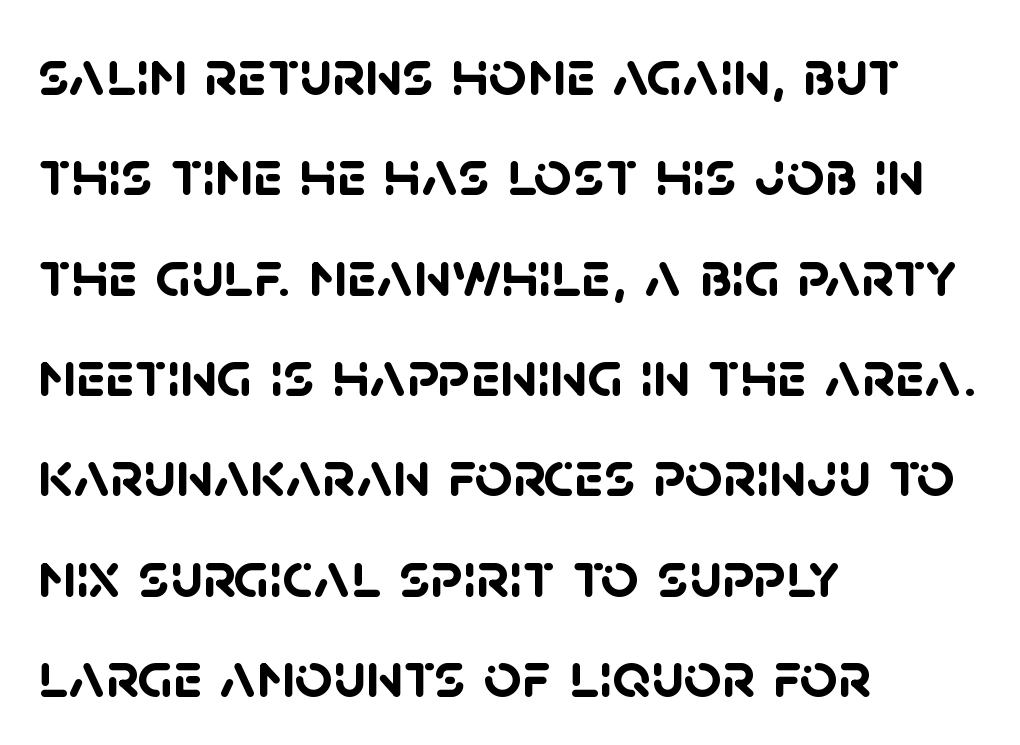
This rendering employs a face without finishing strokes, i.e., a sans-serif. In terms of leading, this rendering sits right in the middle. Bold? Absolutely — the strokes are thick and heavy. The rendering uses natural spacing where letterforms have individual widths. Each row of text sits above clean, open space. Casual observation: everything's shoved over to the left.
